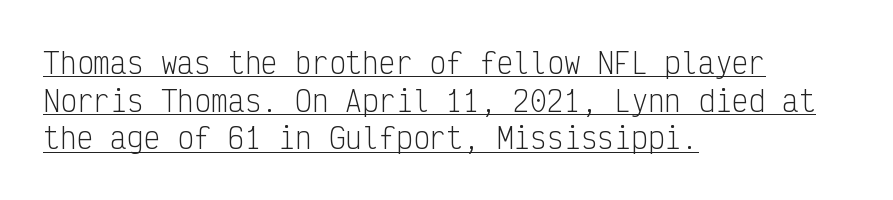
{"serif": "no", "italic": "no", "bold": "no", "weight": "light", "width": "condensed", "stroke_contrast": "low", "x_height": "medium", "monospaced": "yes", "underline": "yes", "align": "left", "line_spacing": "normal", "line_spacing_ratio": 1.34, "letter_spacing": "normal", "letter_spacing_em": 0.0, "glyph_px": 28}
